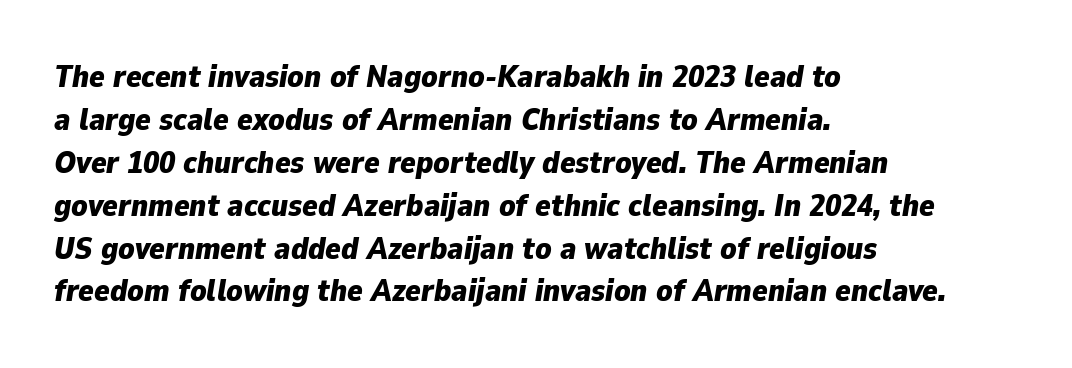
The image shows 32 px bold type, italic (leaning right); set left-aligned, normal line spacing (1.34x), normal letter spacing, not underlined; low stroke contrast and a medium x-height.
